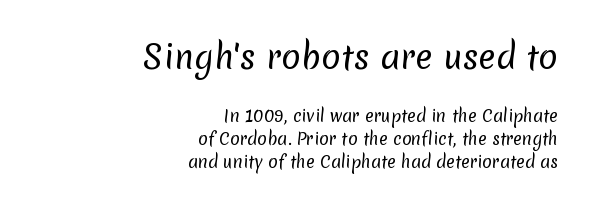
{"serif": "no", "bold": "no", "weight": "regular", "width": "normal", "stroke_contrast": "low", "x_height": "medium", "monospaced": "no", "underline": "no", "align": "right", "line_spacing": "normal", "line_spacing_ratio": 1.43, "letter_spacing": "normal", "letter_spacing_em": 0.0, "larger_block": "first", "size_ratio": 2.0, "glyph_px": 32}
